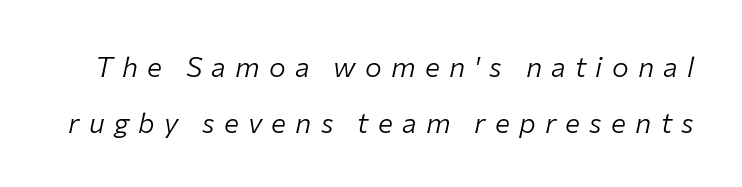
The image shows 28 px light type, italic (leaning right); set loose line spacing (2.0x), unusually wide letter spacing (+0.33 em), not underlined; low stroke contrast and a medium x-height.
